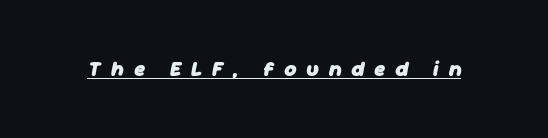
The image shows 21 px bold type, italic (leaning right); set unusually wide letter spacing (+0.46 em), underlined.
